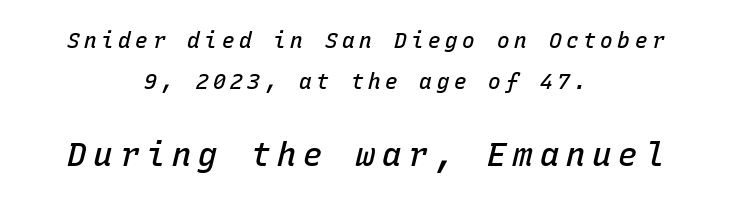
Beneath every word, the page is bare. This sample has the even, mechanical cadence of fixed-width lettering. This rendering uses center alignment, leaving both contours irregular but symmetric. Observe the lean: these are italic letterforms. Tracking here is generous; glyphs stand well apart from one another.
